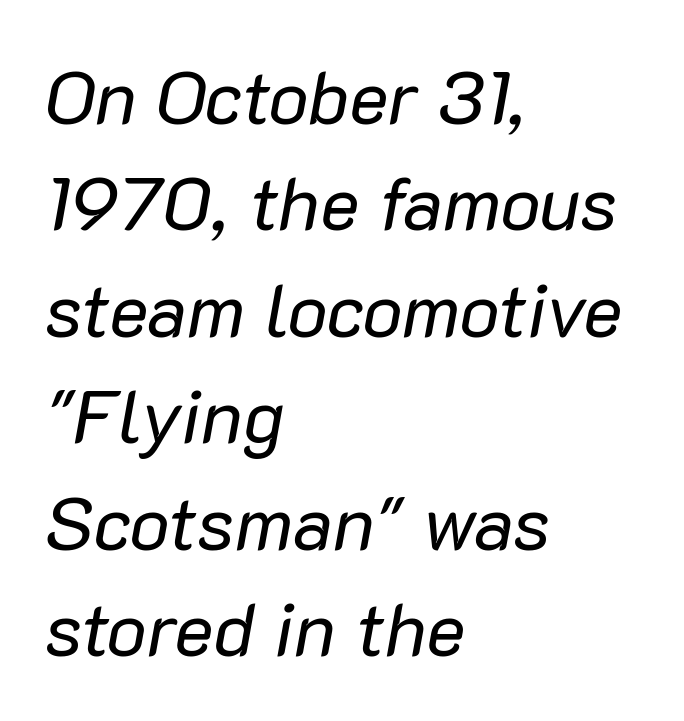
The image shows 75 px regular-weight type, italic (leaning right); set left-aligned, normal line spacing (1.42x), normal letter spacing, not underlined; low stroke contrast and a medium x-height.
